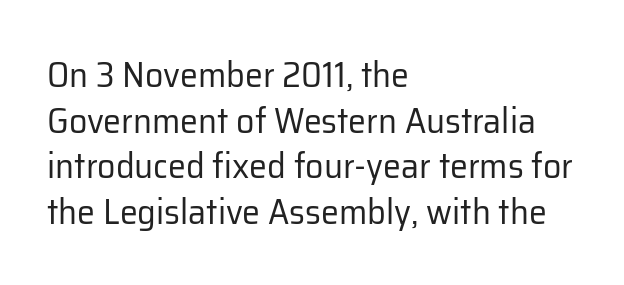
The image shows 36 px regular-weight sans-serif type, upright; set left-aligned, normal line spacing (1.27x), normal letter spacing, not underlined; low stroke contrast and a medium x-height.
